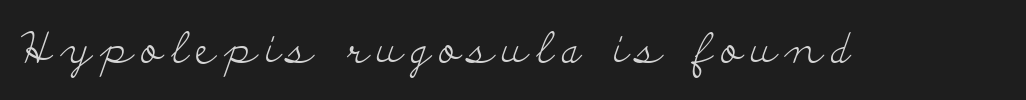
The gaps between neighbouring characters are conspicuously large. Spacing verdict: proportional, widths tailored to each character. This rendering employs a face with finishing strokes, i.e., a serif. The gap between lines stays unmarked.
